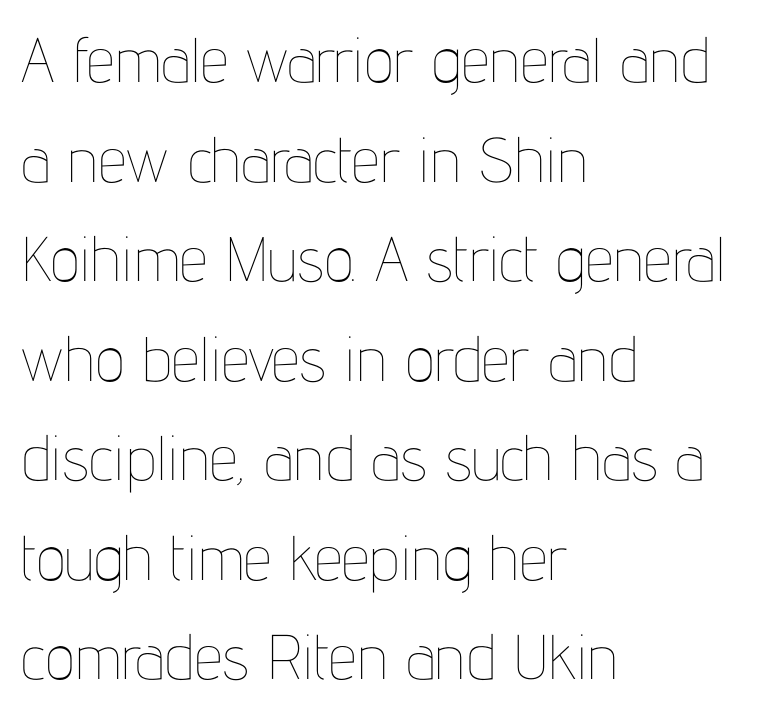
The image shows 63 px thin, condensed type, upright; set left-aligned, normal line spacing (1.58x), normal letter spacing, not underlined; low stroke contrast and a medium x-height.
